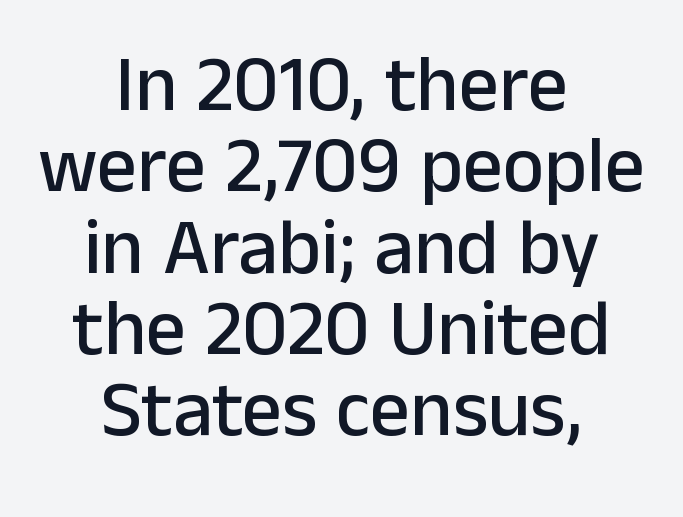
{"serif": "no", "italic": "no", "width": "normal", "stroke_contrast": "low", "x_height": "medium", "monospaced": "no", "underline": "no", "align": "center", "line_spacing": "tight", "line_spacing_ratio": 1.03, "letter_spacing": "normal", "letter_spacing_em": 0.0, "glyph_px": 79}
